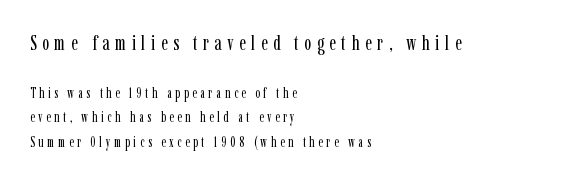
The image shows 21 px text type, upright; set left-aligned, line spacing 1.75x, unusually wide letter spacing (+0.26 em), not underlined; the first (top) block is 1.5x larger.
